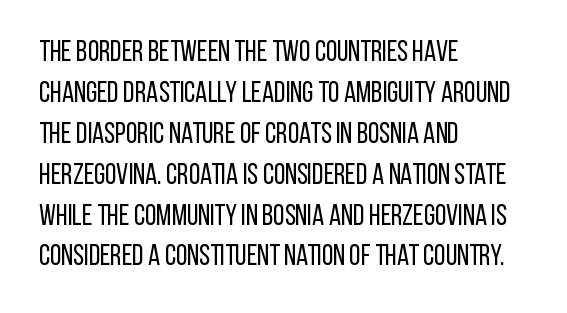
The image shows 29 px regular-weight, condensed sans-serif type, upright; set left-aligned, normal line spacing (1.41x), normal letter spacing, not underlined; low stroke contrast and a large x-height.
